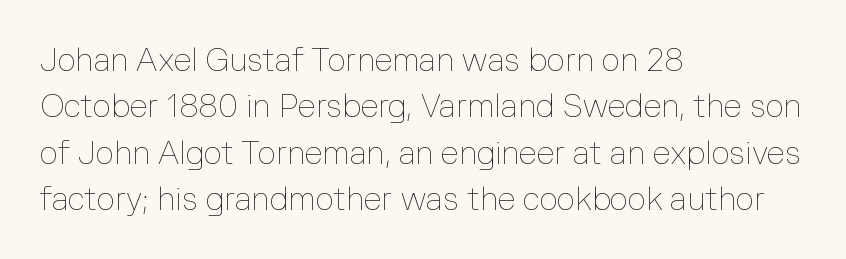
{"italic": "no", "bold": "no", "weight": "thin", "width": "normal", "stroke_contrast": "low", "x_height": "medium", "monospaced": "no", "underline": "no", "align": "left", "line_spacing": "normal", "line_spacing_ratio": 1.45, "letter_spacing": "normal", "letter_spacing_em": 0.0, "glyph_px": 32}
